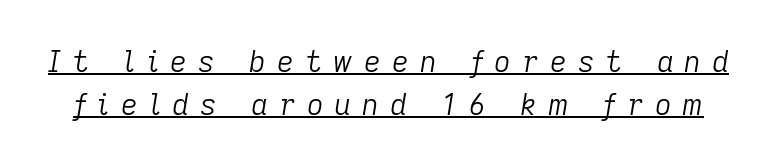
Is the type heavy? It reads as light-to-regular instead. The letters are spread apart with noticeably loose tracking. It's the slanting kind of type. This sample has the flowing, uneven cadence of proportional lettering. The lines sit at an ordinary, default distance from one another.
